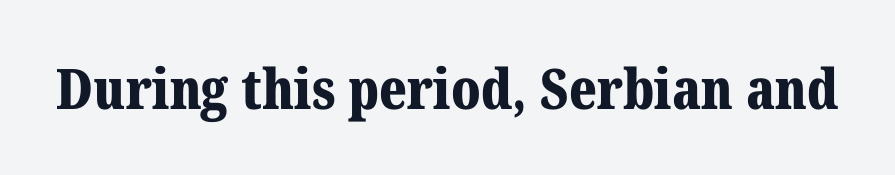
The image shows 56 px bold serif type, upright; set normal letter spacing, not underlined; medium stroke contrast and a medium x-height.
